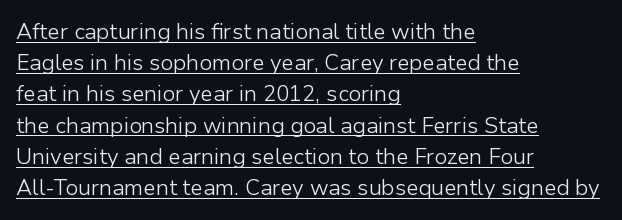
Q: Is the text bold? A: No.
Q: Is the text italic (slanted)? A: No, it is upright.
Q: Is the text underlined? A: Yes.
Q: How is the paragraph aligned? A: Left-aligned.
Q: Is the spacing between letters normal or unusually wide? A: Normal.
Q: Is the spacing between lines tight, normal or loose? A: Normal.
